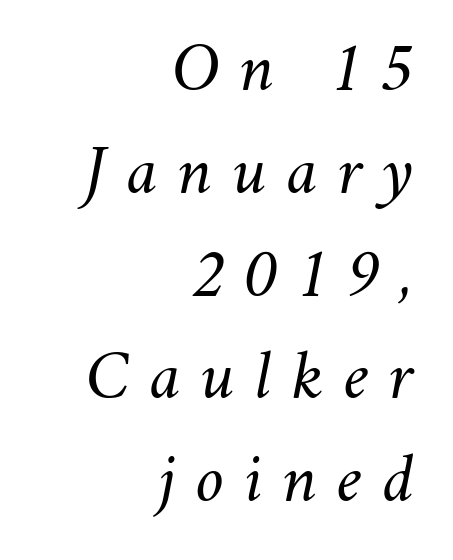
{"italic": "yes", "lean": "right", "slant_degrees": 11, "bold": "no", "weight": "regular", "width": "normal", "stroke_contrast": "medium", "x_height": "small", "monospaced": "no", "underline": "no", "align": "right", "line_spacing": "normal", "line_spacing_ratio": 1.49, "letter_spacing": "wide", "letter_spacing_em": 0.29, "glyph_px": 69}
